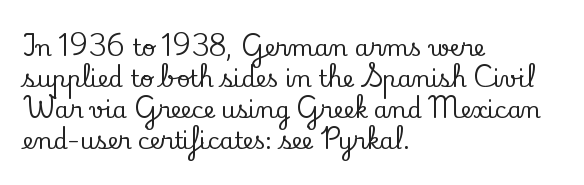
{"italic": "no", "underline": "no", "align": "left", "line_spacing": "normal", "line_spacing_ratio": 1.35, "letter_spacing": "normal", "letter_spacing_em": 0.0, "glyph_px": 23}
